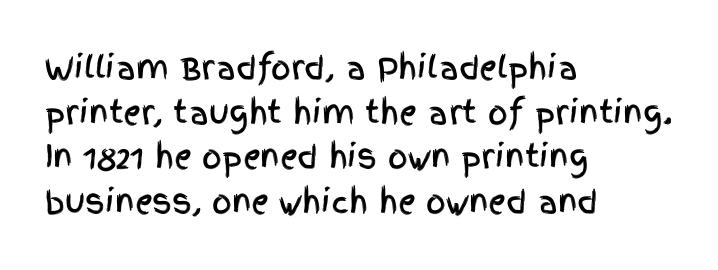
Every character sits straight up, as roman type does. Evenly set lines give the paragraph a standard silhouette. Check under the words: just untouched page. This sample has the flowing, uneven cadence of proportional lettering.
